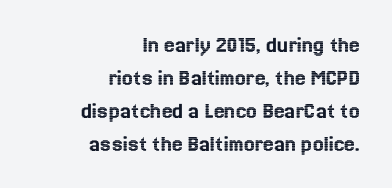
Interline gaps are of average width in this sample. Layout note: lines flush right. It's the straight-up-and-down kind of type. Standard letterfit; no display-style spreading of the glyphs. The specimen omits any rule beneath the text block's lines.
